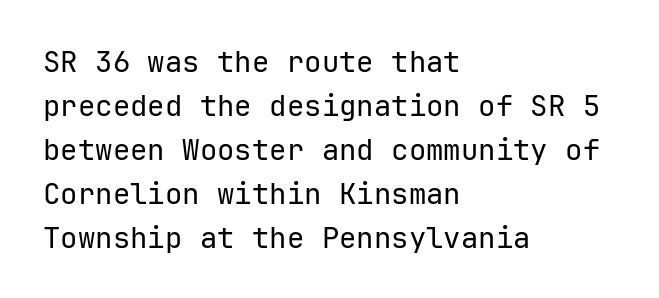
The image shows 29 px regular-weight sans-serif type, upright, monospaced; set left-aligned, normal line spacing (1.52x), normal letter spacing, not underlined; low stroke contrast and a medium x-height.
